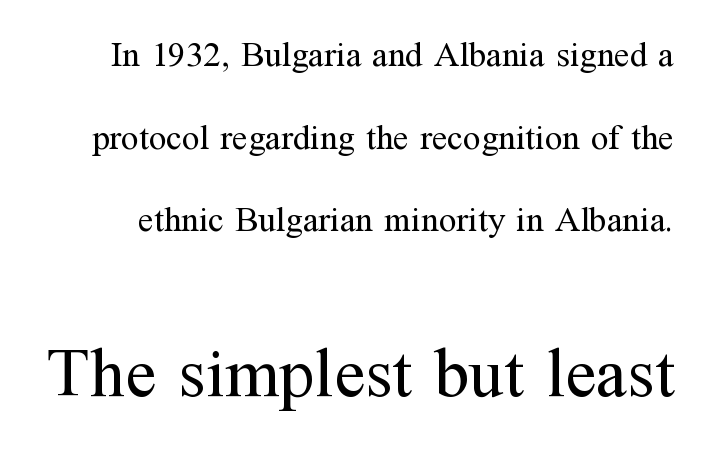
The image shows 70 px regular-weight serif type, upright; set loose line spacing (2.36x), normal letter spacing, not underlined; the second (bottom) block is 2.0x larger; medium stroke contrast and a medium x-height.
